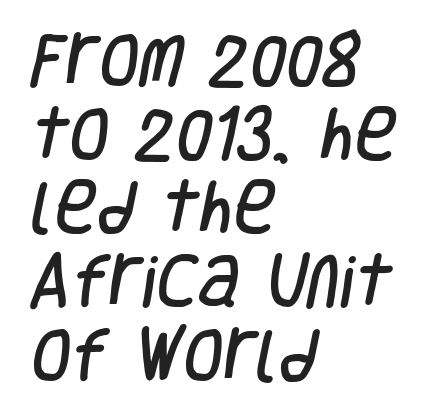
{"serif": "no", "width": "condensed", "stroke_contrast": "low", "x_height": "large", "monospaced": "no", "underline": "no", "align": "left", "line_spacing": "normal", "line_spacing_ratio": 1.27, "letter_spacing": "normal", "letter_spacing_em": 0.0, "glyph_px": 58}
